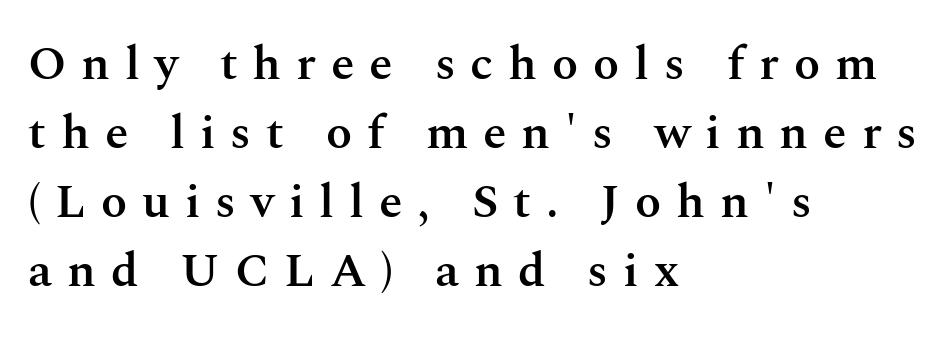
This sample uses expanded letter spacing, leaving extra air between glyphs. One glance says typical: line gaps are just what's usual. Tall strokes in this sample are plumb rather than angled. Clear beneath every line of the passage. What weight is shown? A semibold, between regular and bold. Layout note: lines flush left.
